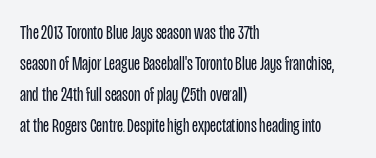
Q: Is the text bold? A: No.
Q: Is the text italic (slanted)? A: No, it is upright.
Q: Is the text underlined? A: No.
Q: How is the paragraph aligned? A: Left-aligned.
Q: Is the spacing between letters normal or unusually wide? A: Normal.
Q: Is the spacing between lines tight, normal or loose? A: Normal.
